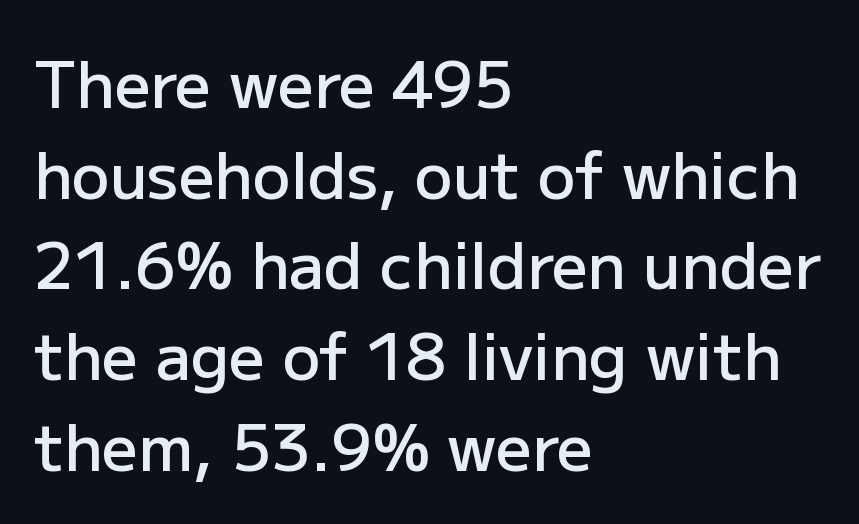
Q: Is the text bold? A: Semi-bold.
Q: Is the text italic (slanted)? A: No, it is upright.
Q: Is the typeface a serif or a sans-serif typeface? A: Sans-serif.
Q: Is the text underlined? A: No.
Q: How is the paragraph aligned? A: Left-aligned.
Q: Is the spacing between letters normal or unusually wide? A: Normal.
Q: Is the spacing between lines tight, normal or loose? A: Normal.
Q: Width (condensed, normal, or wide)? A: Normal.
Q: Stroke contrast? A: Low.
Q: x-height? A: Medium.
Q: Monospaced? A: No.
